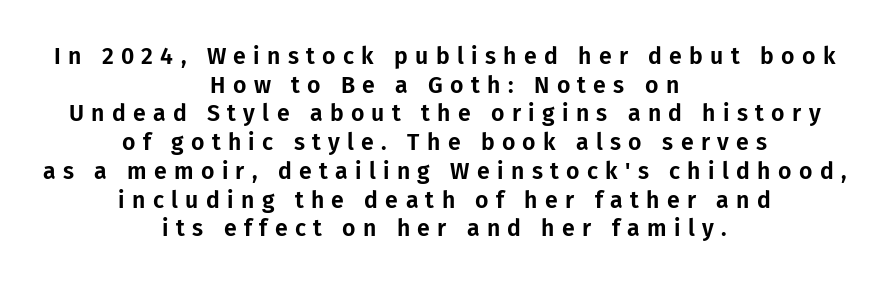
Q: Is the text italic (slanted)? A: No, it is upright.
Q: Is the text underlined? A: No.
Q: How is the paragraph aligned? A: Centered.
Q: Is the spacing between letters normal or unusually wide? A: Unusually wide.
Q: Is the spacing between lines tight, normal or loose? A: Normal.
